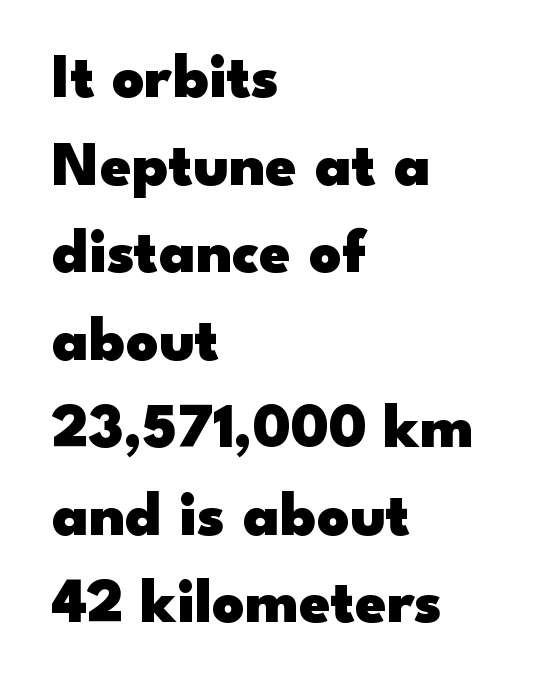
Left-aligned paragraph, ragged on the right. You could call the tracking neutral — neither tight nor loose. The letters are bold, with thick, heavy strokes. What's the leading like? Ordinary, nothing unusual. These lines are rendered in a variable-pitch font. This is sans-serif lettering, the kind often seen on screens and signage.
